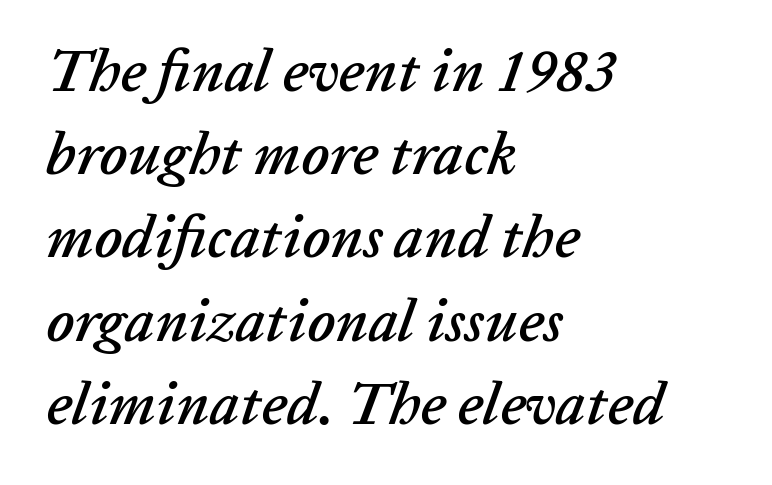
Underline: absent. Leftover space on each line is placed entirely after the last word. Nobody touched the tracking dial on this one. An italicized treatment has been applied to the whole sample. Interline gaps are of average width in this sample. A typesetter would call this proportional, since set widths differ per character.
